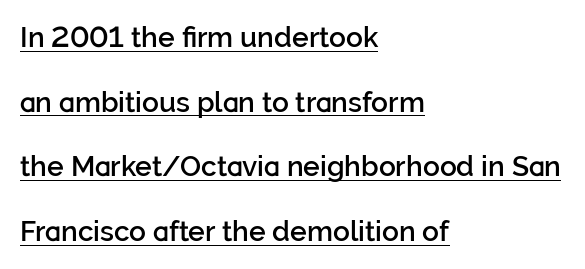
The image shows 28 px semibold sans-serif type, upright; set left-aligned, loose line spacing (2.31x), normal letter spacing, underlined; low stroke contrast and a medium x-height.
